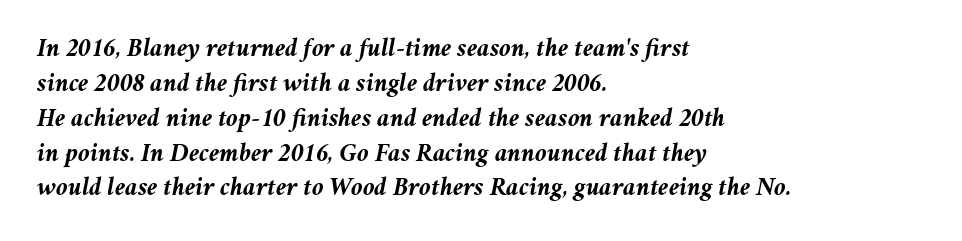
The image shows 26 px bold type, italic (leaning right); set left-aligned, normal line spacing (1.34x), normal letter spacing, not underlined.
